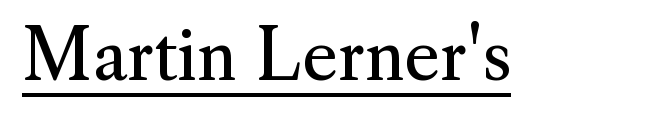
The image shows 69 px regular-weight serif type, upright; set normal letter spacing, underlined; medium stroke contrast and a small x-height.
